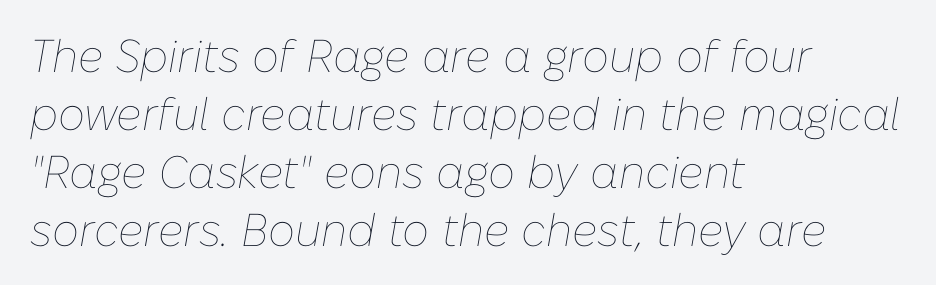
The image shows 46 px thin type, italic (leaning right); set left-aligned, normal line spacing (1.26x), normal letter spacing, not underlined; low stroke contrast and a medium x-height.
